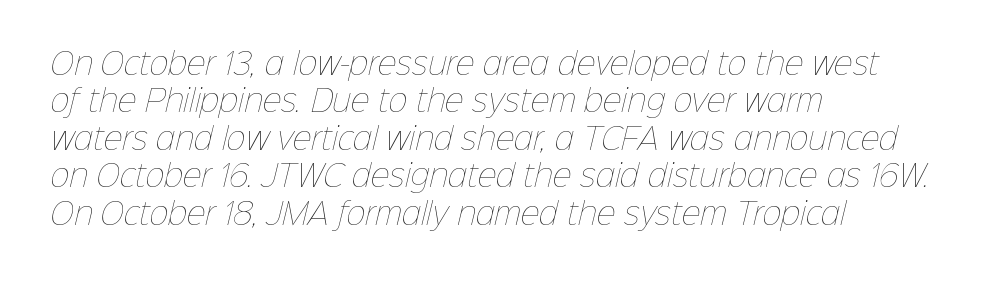
{"bold": "no", "weight": "thin", "width": "normal", "stroke_contrast": "low", "x_height": "medium", "monospaced": "no", "underline": "no", "align": "left", "line_spacing": "normal", "line_spacing_ratio": 1.29, "letter_spacing": "normal", "letter_spacing_em": 0.0, "glyph_px": 29}
